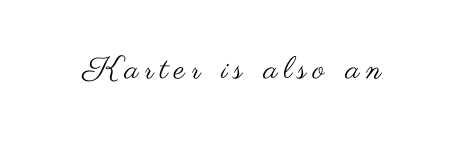
Q: Is the text bold? A: No.
Q: Is the text italic (slanted)? A: Yes.
Q: Is the typeface a serif or a sans-serif typeface? A: Sans-serif.
Q: Is the text underlined? A: No.
Q: Is the spacing between letters normal or unusually wide? A: Unusually wide.
Q: Width (condensed, normal, or wide)? A: Wide.
Q: Stroke contrast? A: Medium.
Q: x-height? A: Small.
Q: Monospaced? A: No.
